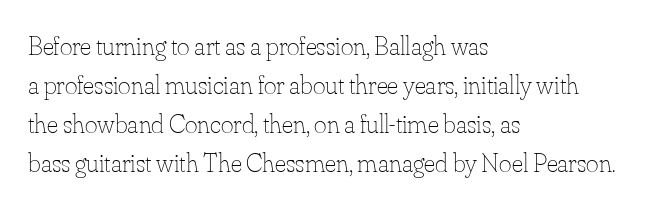
{"italic": "no", "bold": "no", "underline": "no", "align": "left", "line_spacing": "normal", "line_spacing_ratio": 1.45, "letter_spacing": "normal", "letter_spacing_em": 0.0, "glyph_px": 27}
